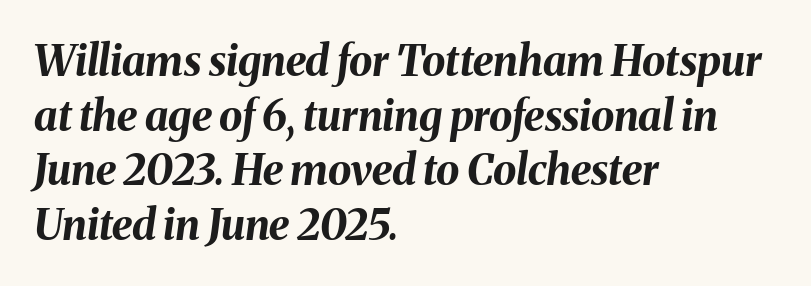
Q: Is the text bold? A: Yes.
Q: Is the text italic (slanted)? A: Yes, it leans right by about 8 degrees.
Q: Is the text underlined? A: No.
Q: How is the paragraph aligned? A: Left-aligned.
Q: Is the spacing between letters normal or unusually wide? A: Normal.
Q: Is the spacing between lines tight, normal or loose? A: Normal.
Q: Width (condensed, normal, or wide)? A: Normal.
Q: Stroke contrast? A: Medium.
Q: x-height? A: Medium.
Q: Monospaced? A: No.
